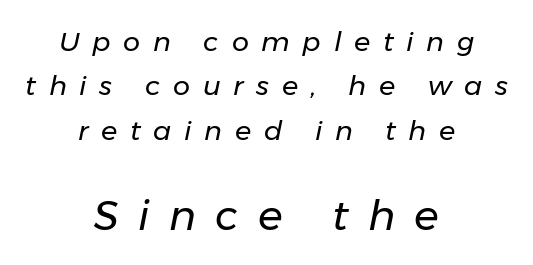
Q: Is the text bold? A: No.
Q: Is the text italic (slanted)? A: Yes, it leans right by about 11 degrees.
Q: Is the text underlined? A: No.
Q: How is the paragraph aligned? A: Centered.
Q: Is the spacing between letters normal or unusually wide? A: Unusually wide.
Q: Is the spacing between lines tight, normal or loose? A: Normal.
Q: Which block of text is set in a larger size, the first (top) or the second (bottom)? A: The second (bottom) one.
Q: Width (condensed, normal, or wide)? A: Normal.
Q: Stroke contrast? A: Low.
Q: x-height? A: Medium.
Q: Monospaced? A: No.
